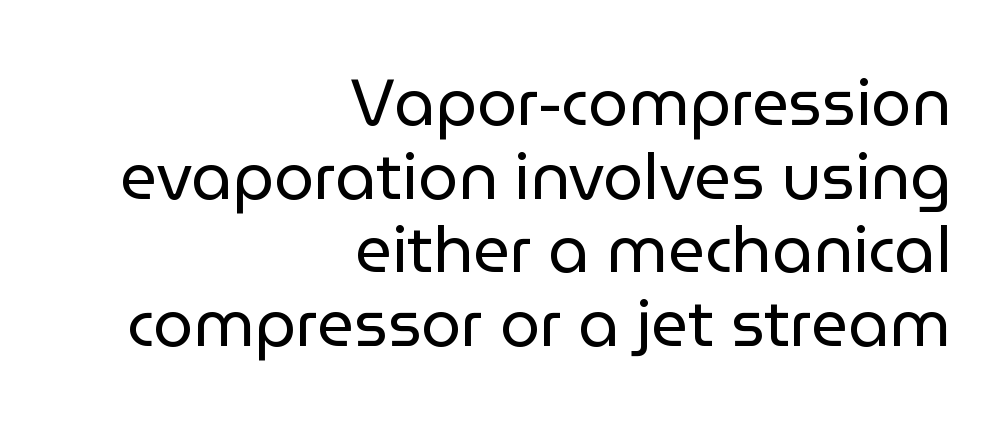
{"serif": "no", "italic": "no", "bold": "no", "weight": "regular", "width": "normal", "stroke_contrast": "low", "x_height": "medium", "monospaced": "no", "underline": "no", "align": "right", "line_spacing": "tight", "line_spacing_ratio": 1.15, "letter_spacing": "normal", "letter_spacing_em": 0.0, "glyph_px": 64}
